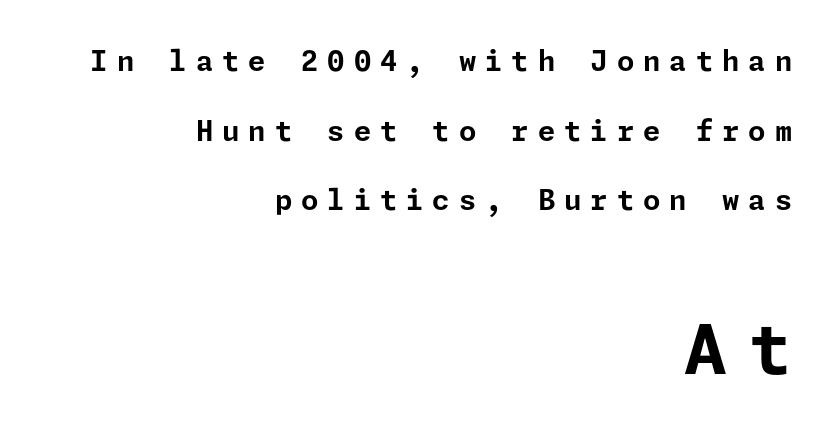
The area under the type is left untouched. Caption: multi-line text, flush right, ragged left. Caption: expanded tracking, letters set apart. You can tell from the bare stems that sans-serif type was used. A dark, heavy texture on the line: the type is bold.
